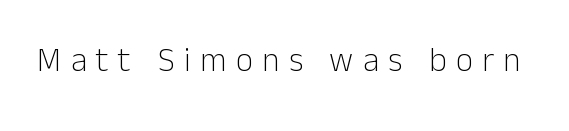
The face used here is proportionally spaced, like ordinary book or web type. The letterforms sit at book weight or below. A typesetter would mark this as roman, not italic. In terms of letterspacing, this is a distinctly airy, spread setting. The typeface chosen for these lines omits serifs. Just letters on the line, the space beneath them empty.
